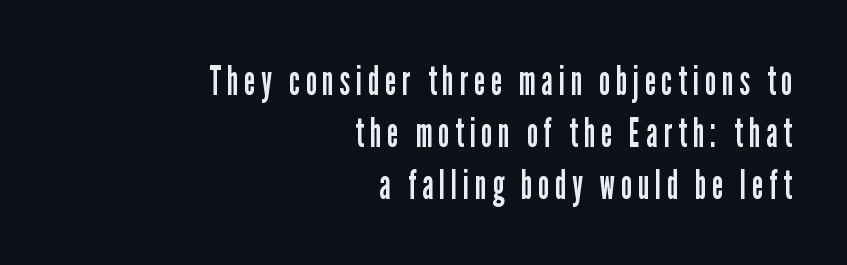
The image shows 41 px regular-weight, condensed sans-serif type, upright; set right-aligned, normal line spacing (1.27x), not underlined; low stroke contrast and a medium x-height.
